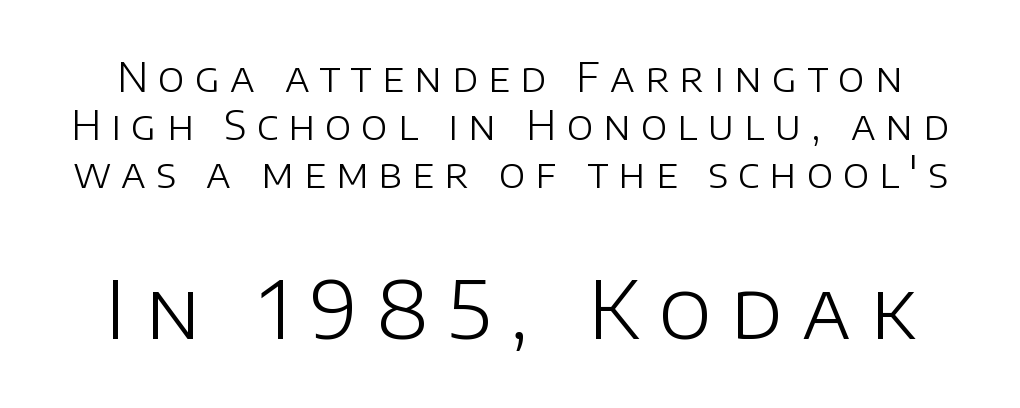
Each letter keeps its own natural width here, so spacing adapts to shape. Counters stay open thanks to moderate or lighter strokes. The face used here is rendered with a markedly widened letterfit. The face used here appears at its bigger size in the lower chunk. Lines of text with bare space underneath. Vertical strokes here are truly vertical.
